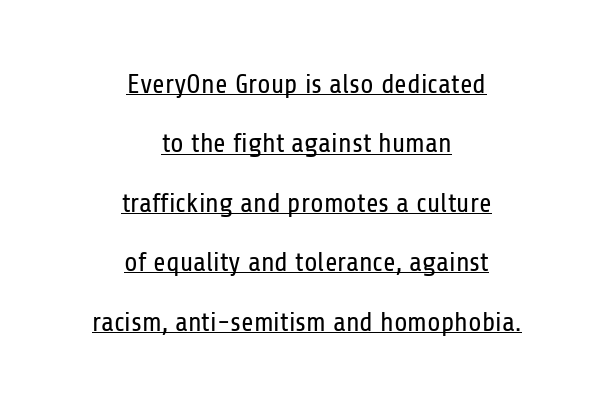
Q: Is the text bold? A: No.
Q: Is the text italic (slanted)? A: No, it is upright.
Q: Is the text underlined? A: Yes.
Q: How is the paragraph aligned? A: Centered.
Q: Is the spacing between letters normal or unusually wide? A: Normal.
Q: Is the spacing between lines tight, normal or loose? A: Loose.
